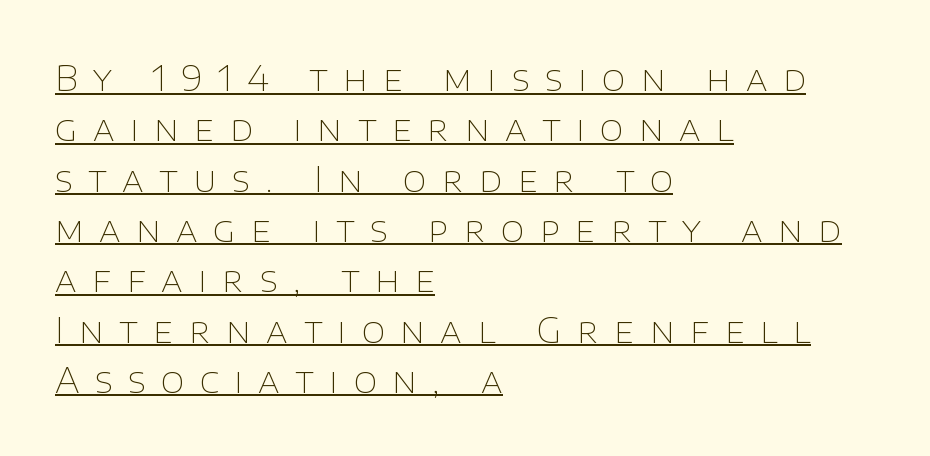
{"serif": "no", "italic": "no", "bold": "no", "weight": "thin", "width": "normal", "stroke_contrast": "low", "x_height": "large", "monospaced": "no", "underline": "yes", "align": "left", "line_spacing": "normal", "line_spacing_ratio": 1.48, "letter_spacing": "wide", "letter_spacing_em": 0.46, "glyph_px": 34}
